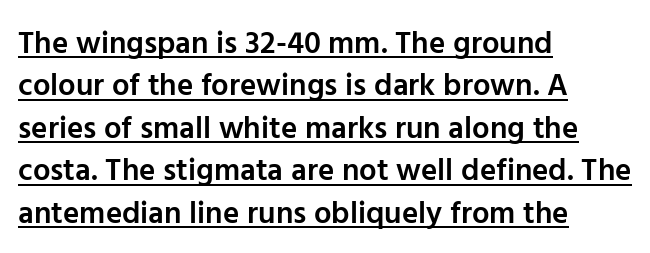
The image shows 31 px semibold sans-serif type, upright; set left-aligned, normal line spacing (1.37x), normal letter spacing, underlined; low stroke contrast and a medium x-height.
